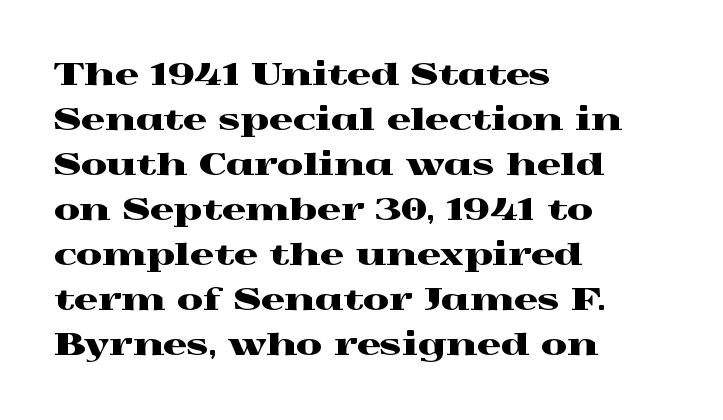
{"serif": "yes", "italic": "no", "width": "wide", "x_height": "medium", "monospaced": "no", "underline": "no", "align": "left", "line_spacing": "normal", "line_spacing_ratio": 1.5, "letter_spacing": "normal", "letter_spacing_em": 0.0, "glyph_px": 30}
